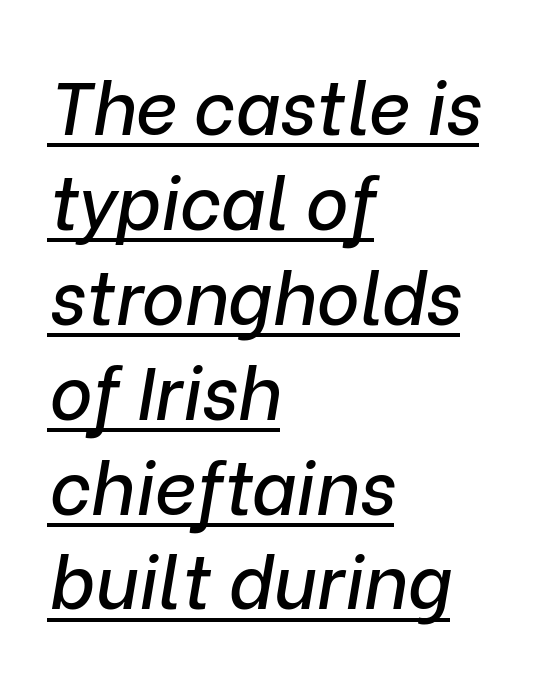
{"italic": "yes", "lean": "right", "slant_degrees": 9, "width": "normal", "stroke_contrast": "low", "x_height": "medium", "monospaced": "no", "underline": "yes", "align": "left", "line_spacing": "normal", "line_spacing_ratio": 1.3, "letter_spacing": "normal", "letter_spacing_em": 0.0, "glyph_px": 73}
